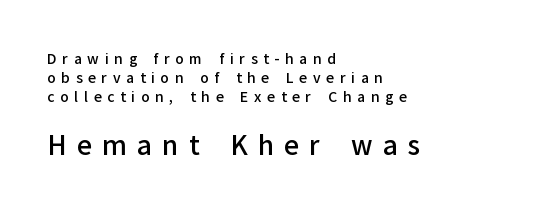
{"italic": "no", "bold": "semi", "underline": "no", "align": "left", "line_spacing": "normal", "line_spacing_ratio": 1.35, "letter_spacing": "wide", "letter_spacing_em": 0.4, "larger_block": "second", "size_ratio": 1.86, "glyph_px": 26}
